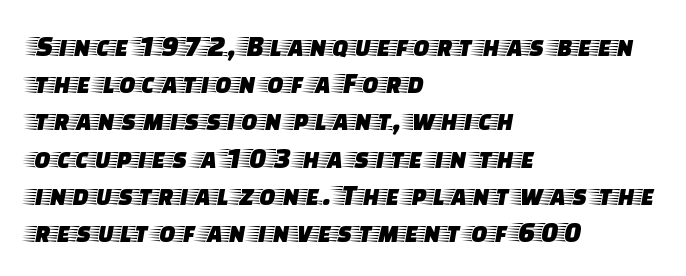
The image shows 30 px wide serif type; set left-aligned, line spacing 1.24x, normal letter spacing, not underlined; low stroke contrast and a large x-height.
